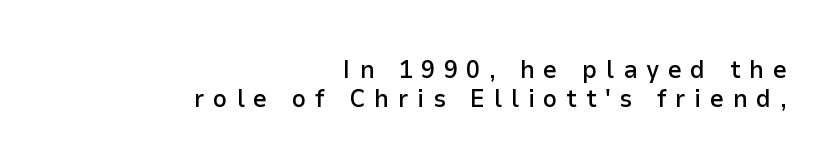
The letters stand straight up with perfectly vertical stems. Weight check: semibold — heavier than regular, not quite bold. Line endings align vertically; line beginnings do not. Beneath every word, the page is bare. Letter spacing: wide.
